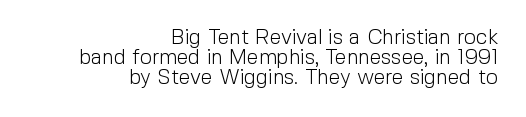
Q: Is the text bold? A: No.
Q: Is the text italic (slanted)? A: No, it is upright.
Q: Is the text underlined? A: No.
Q: How is the paragraph aligned? A: Right-aligned.
Q: Is the spacing between letters normal or unusually wide? A: Normal.
Q: Is the spacing between lines tight, normal or loose? A: Tight.
